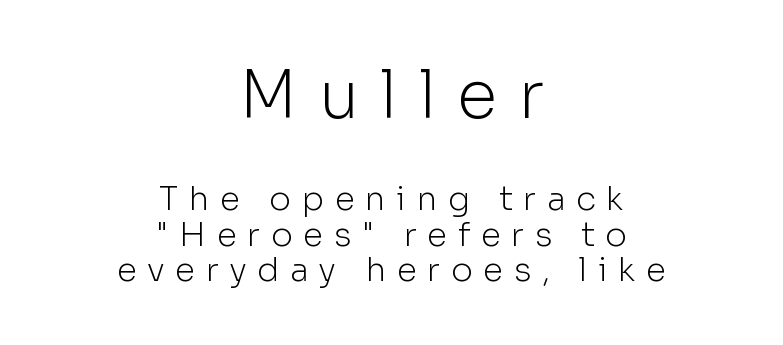
The image shows 66 px light sans-serif type, upright; set centered, tight line spacing (1.08x), unusually wide letter spacing (+0.32 em), not underlined; the first (top) block is 2.0x larger; low stroke contrast and a medium x-height.
